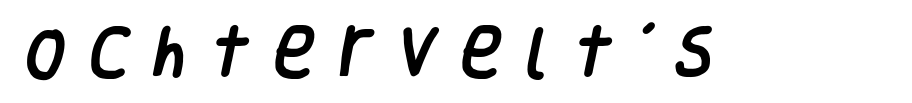
The image shows 56 px condensed sans-serif type; set unusually wide letter spacing (+0.44 em), not underlined; low stroke contrast and a large x-height.
